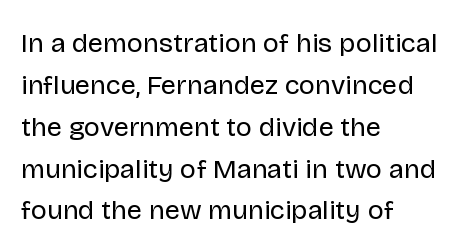
{"italic": "no", "bold": "no", "underline": "no", "align": "left", "line_spacing": "normal", "line_spacing_ratio": 1.55, "letter_spacing": "normal", "letter_spacing_em": 0.0, "glyph_px": 27}
